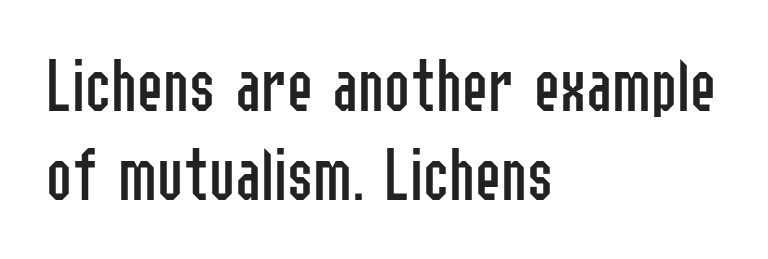
The image shows 78 px regular-weight, condensed sans-serif type, upright; set left-aligned, tight line spacing (1.14x), normal letter spacing, not underlined; low stroke contrast and a medium x-height.
